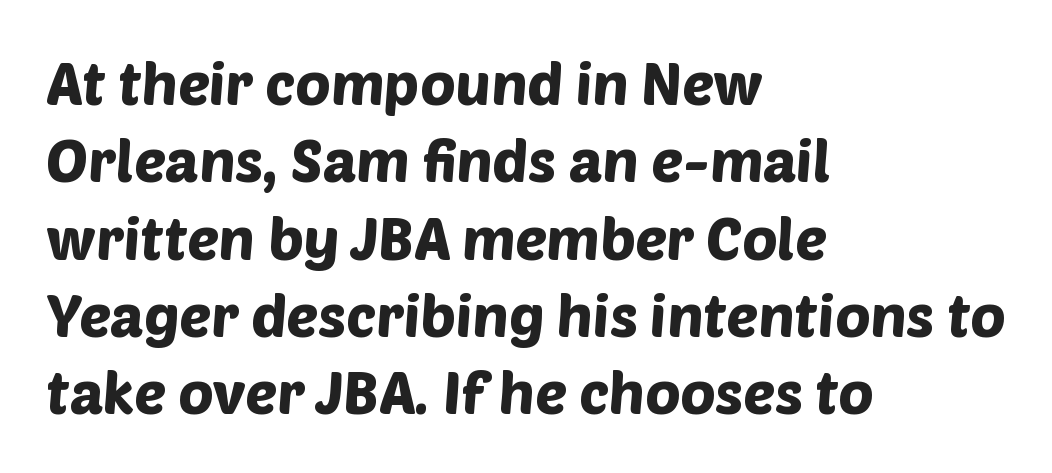
{"serif": "no", "width": "normal", "stroke_contrast": "low", "x_height": "large", "monospaced": "no", "underline": "no", "align": "left", "line_spacing": "normal", "line_spacing_ratio": 1.31, "letter_spacing": "normal", "letter_spacing_em": 0.0, "glyph_px": 59}
